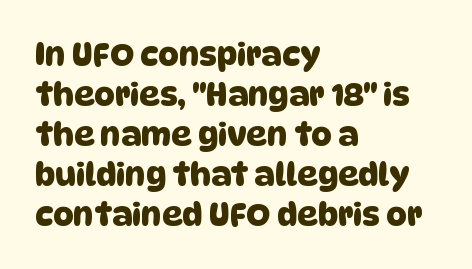
{"serif": "no", "width": "normal", "stroke_contrast": "low", "x_height": "large", "monospaced": "no", "underline": "no", "align": "left", "line_spacing": "normal", "line_spacing_ratio": 1.25, "letter_spacing": "normal", "letter_spacing_em": 0.0, "glyph_px": 32}
